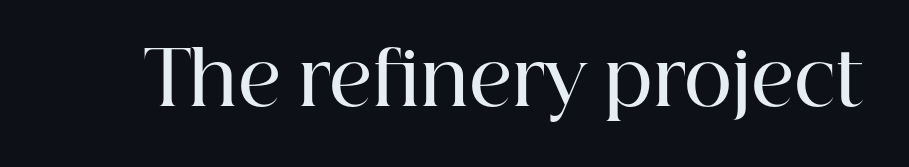
{"serif": "yes", "italic": "no", "bold": "semi", "weight": "semibold", "width": "normal", "stroke_contrast": "high", "x_height": "medium", "monospaced": "no", "underline": "no", "letter_spacing": "normal", "letter_spacing_em": 0.0, "glyph_px": 74}
